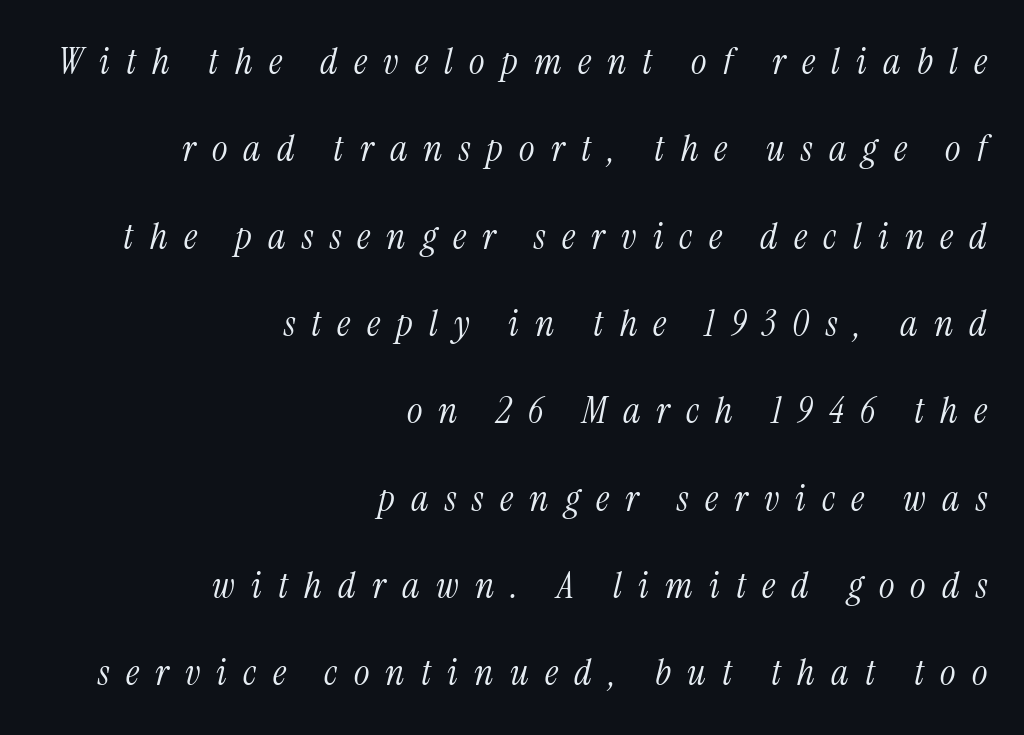
{"serif": "yes", "italic": "yes", "lean": "right", "slant_degrees": 13, "bold": "no", "weight": "light", "width": "condensed", "stroke_contrast": "medium", "x_height": "medium", "monospaced": "no", "underline": "no", "align": "right", "line_spacing": "loose", "line_spacing_ratio": 2.36, "letter_spacing": "wide", "letter_spacing_em": 0.44, "glyph_px": 37}
